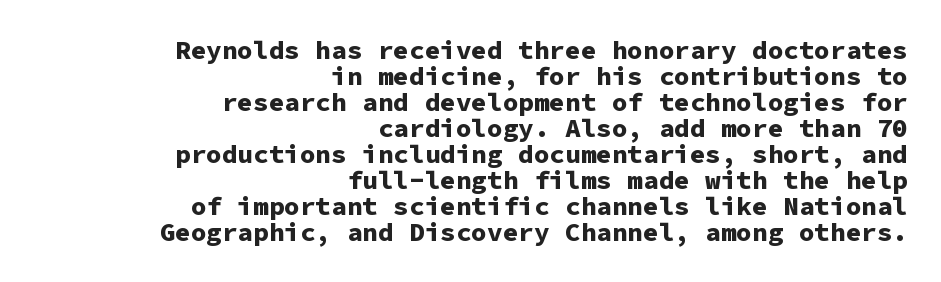
Q: Is the text bold? A: Yes.
Q: Is the text italic (slanted)? A: No, it is upright.
Q: Is the text underlined? A: No.
Q: How is the paragraph aligned? A: Right-aligned.
Q: Is the spacing between letters normal or unusually wide? A: Normal.
Q: Is the spacing between lines tight, normal or loose? A: Tight.
